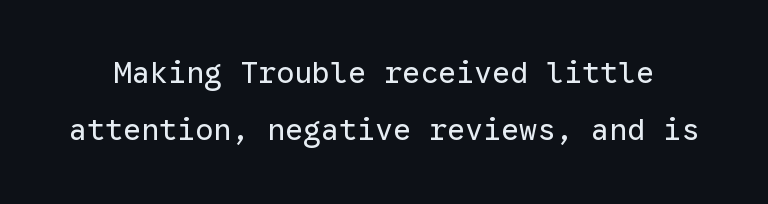
{"serif": "no", "italic": "no", "bold": "no", "weight": "regular", "width": "normal", "stroke_contrast": "low", "x_height": "medium", "monospaced": "yes", "underline": "no", "line_spacing": "loose", "line_spacing_ratio": 1.91, "letter_spacing": "normal", "letter_spacing_em": 0.0, "glyph_px": 30}
